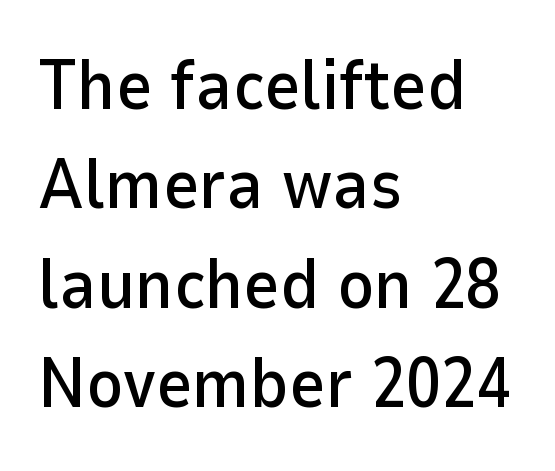
Ordinary non-slanted type is in use. One-word summary of the alignment: left. Vertically, the passage feels balanced, rows spaced as you'd expect. This sample has the flowing, uneven cadence of proportional lettering. These lines are composed in type without serifs. Clear beneath every line of the passage.
